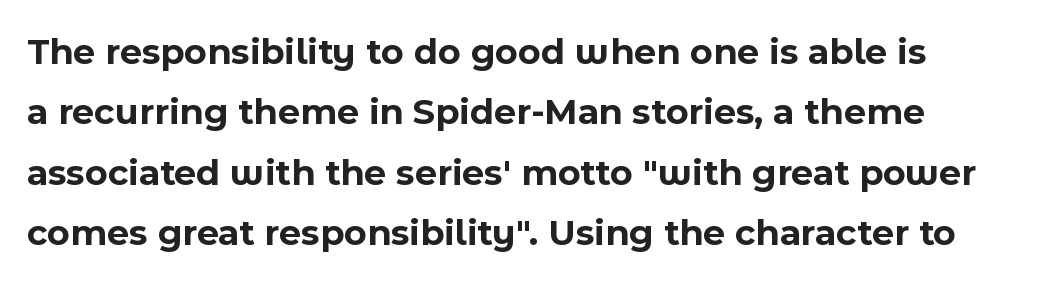
Q: Is the text bold? A: Yes.
Q: Is the text italic (slanted)? A: No, it is upright.
Q: Is the typeface a serif or a sans-serif typeface? A: Sans-serif.
Q: Is the text underlined? A: No.
Q: Is the spacing between letters normal or unusually wide? A: Normal.
Q: Is the spacing between lines tight, normal or loose? A: Normal.
Q: Width (condensed, normal, or wide)? A: Normal.
Q: x-height? A: Medium.
Q: Monospaced? A: No.
